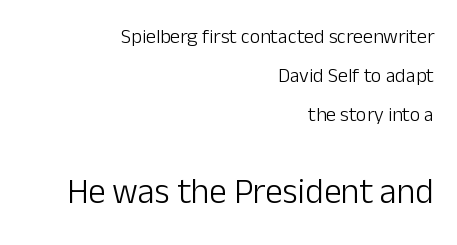
{"serif": "no", "italic": "no", "bold": "no", "weight": "light", "width": "normal", "stroke_contrast": "low", "x_height": "medium", "monospaced": "no", "underline": "no", "align": "right", "line_spacing": "loose", "line_spacing_ratio": 1.96, "letter_spacing": "normal", "letter_spacing_em": 0.0, "larger_block": "second", "size_ratio": 1.75, "glyph_px": 35}
